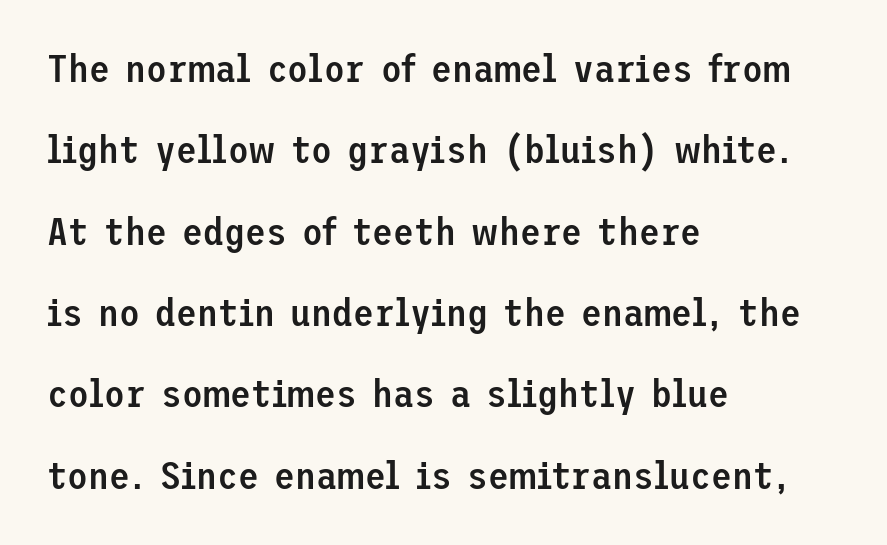
Q: Is the text bold? A: Semi-bold.
Q: Is the text italic (slanted)? A: No, it is upright.
Q: Is the typeface a serif or a sans-serif typeface? A: Sans-serif.
Q: Is the text underlined? A: No.
Q: How is the paragraph aligned? A: Left-aligned.
Q: Is the spacing between letters normal or unusually wide? A: Normal.
Q: Is the spacing between lines tight, normal or loose? A: Loose.
Q: Width (condensed, normal, or wide)? A: Normal.
Q: Stroke contrast? A: Low.
Q: x-height? A: Medium.
